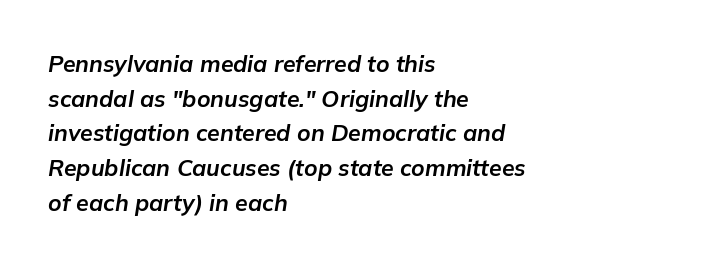
Q: Is the text bold? A: Yes.
Q: Is the text italic (slanted)? A: Yes, it leans right by about 9 degrees.
Q: Is the text underlined? A: No.
Q: How is the paragraph aligned? A: Left-aligned.
Q: Is the spacing between letters normal or unusually wide? A: Normal.
Q: Is the spacing between lines tight, normal or loose? A: Normal.
